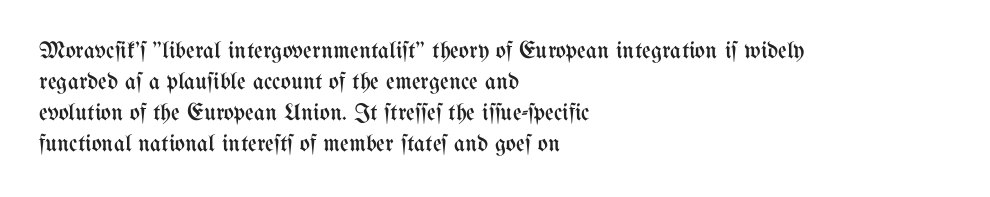
{"italic": "no", "bold": "no", "underline": "no", "align": "left", "line_spacing": "normal", "line_spacing_ratio": 1.29, "letter_spacing": "normal", "letter_spacing_em": 0.0, "glyph_px": 24}
